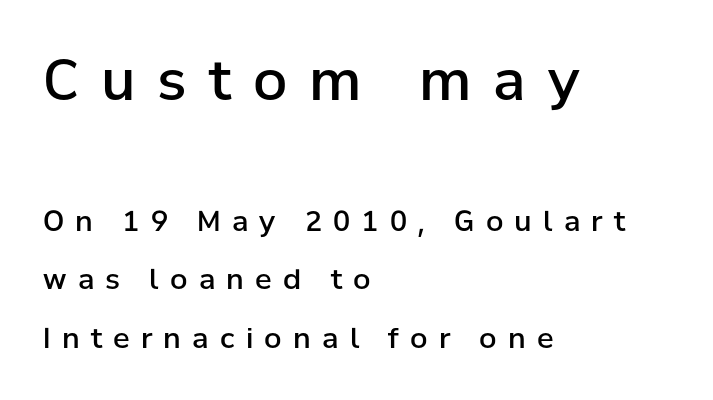
The image shows 55 px semibold sans-serif type, upright; set left-aligned, loose line spacing (2.09x), unusually wide letter spacing (+0.4 em), not underlined; the first (top) block is 1.96x larger; low stroke contrast and a medium x-height.
